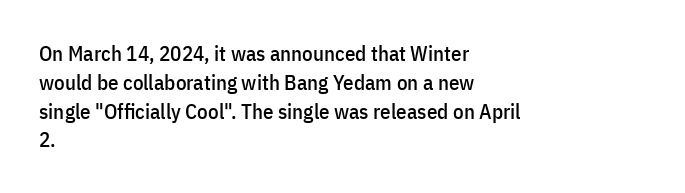
{"italic": "no", "underline": "no", "align": "left", "line_spacing": "normal", "line_spacing_ratio": 1.37, "letter_spacing": "normal", "letter_spacing_em": 0.0, "glyph_px": 21}
